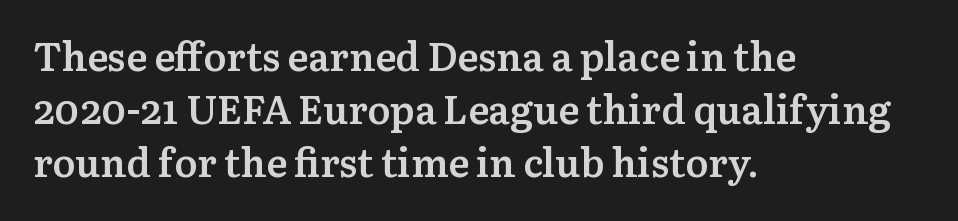
Type style note: has serifs. Type without underlining. Left-aligned paragraph, ragged on the right. The lettering holds an erect, upright posture throughout. Each new line begins a customary step beneath the previous one.
